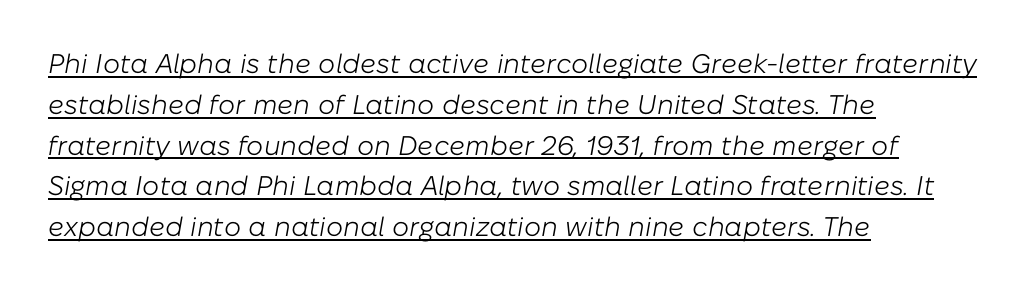
The image shows 27 px text type, italic (leaning right); set left-aligned, normal line spacing (1.51x), normal letter spacing, underlined.
